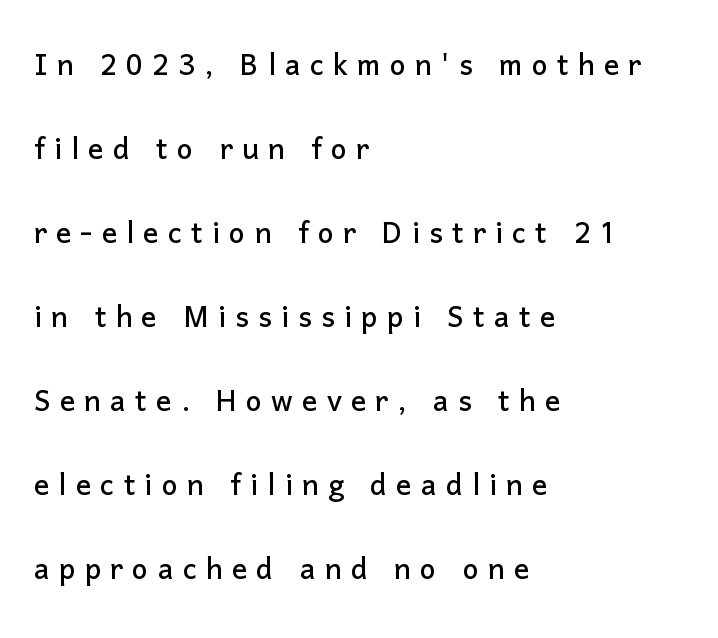
The image shows 38 px sans-serif type, upright; set left-aligned, loose line spacing (2.21x), unusually wide letter spacing (+0.24 em), not underlined; low stroke contrast and a medium x-height.
